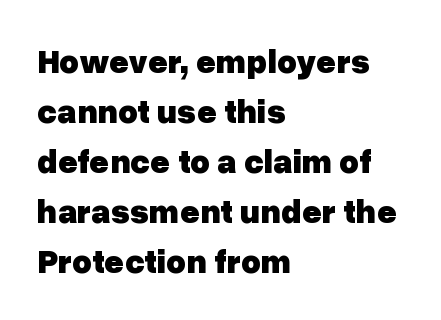
The image shows 34 px heavy sans-serif type, upright; set left-aligned, normal line spacing (1.47x), normal letter spacing, not underlined; low stroke contrast and a medium x-height.
